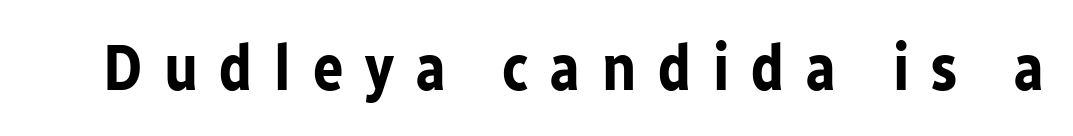
{"serif": "no", "italic": "no", "bold": "yes", "weight": "bold", "width": "normal", "stroke_contrast": "low", "x_height": "medium", "monospaced": "no", "underline": "no", "letter_spacing": "wide", "letter_spacing_em": 0.34, "glyph_px": 64}
